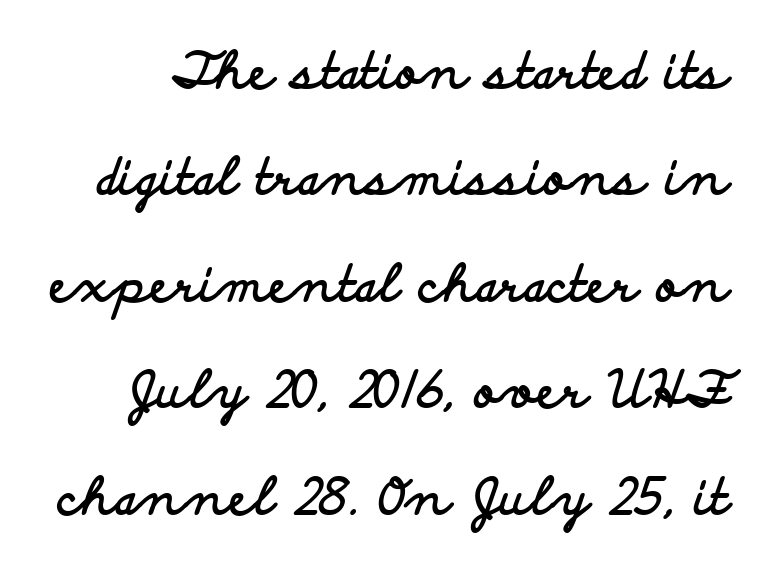
The image shows 50 px bold, wide sans-serif type; set loose line spacing (2.13x), normal letter spacing, not underlined; low stroke contrast and a small x-height.
